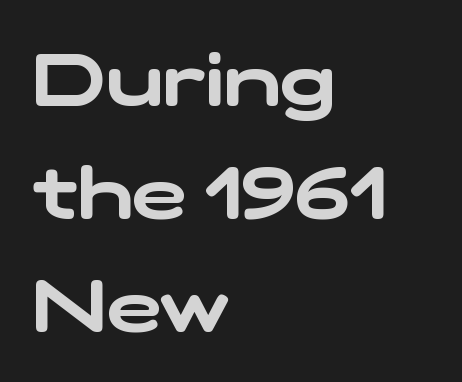
{"serif": "no", "width": "wide", "stroke_contrast": "low", "x_height": "medium", "monospaced": "no", "underline": "no", "align": "left", "line_spacing": "normal", "line_spacing_ratio": 1.53, "letter_spacing": "normal", "letter_spacing_em": 0.0, "glyph_px": 74}
